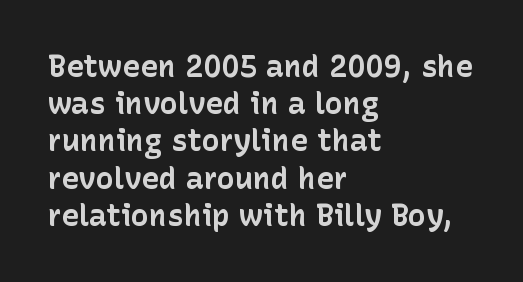
Q: Is the text bold? A: Yes.
Q: Is the text italic (slanted)? A: No, it is upright.
Q: Is the typeface a serif or a sans-serif typeface? A: Sans-serif.
Q: Is the text underlined? A: No.
Q: How is the paragraph aligned? A: Left-aligned.
Q: Is the spacing between letters normal or unusually wide? A: Normal.
Q: Width (condensed, normal, or wide)? A: Normal.
Q: Stroke contrast? A: Low.
Q: x-height? A: Medium.
Q: Monospaced? A: No.
